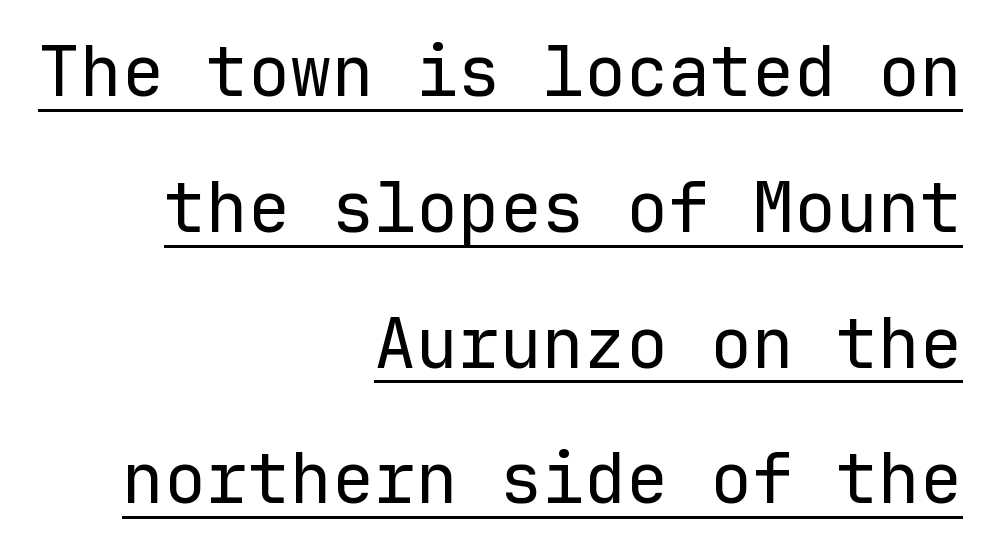
Q: Is the text bold? A: No.
Q: Is the text italic (slanted)? A: No, it is upright.
Q: Is the typeface a serif or a sans-serif typeface? A: Sans-serif.
Q: Is the text underlined? A: Yes.
Q: How is the paragraph aligned? A: Right-aligned.
Q: Is the spacing between letters normal or unusually wide? A: Normal.
Q: Is the spacing between lines tight, normal or loose? A: Loose.
Q: Width (condensed, normal, or wide)? A: Normal.
Q: Stroke contrast? A: Low.
Q: x-height? A: Medium.
Q: Monospaced? A: Yes.
